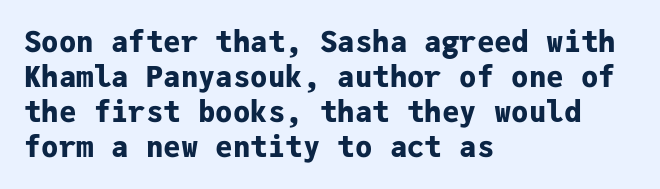
Q: Is the text bold? A: Yes.
Q: Is the text italic (slanted)? A: No, it is upright.
Q: Is the typeface a serif or a sans-serif typeface? A: Sans-serif.
Q: Is the text underlined? A: No.
Q: How is the paragraph aligned? A: Left-aligned.
Q: Is the spacing between letters normal or unusually wide? A: Normal.
Q: Width (condensed, normal, or wide)? A: Normal.
Q: Stroke contrast? A: Low.
Q: x-height? A: Medium.
Q: Monospaced? A: Yes.
